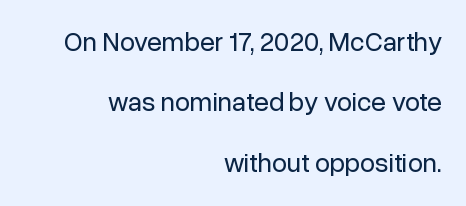
{"italic": "no", "bold": "no", "underline": "no", "align": "right", "line_spacing": "loose", "line_spacing_ratio": 2.24, "letter_spacing": "normal", "letter_spacing_em": 0.0, "glyph_px": 27}
